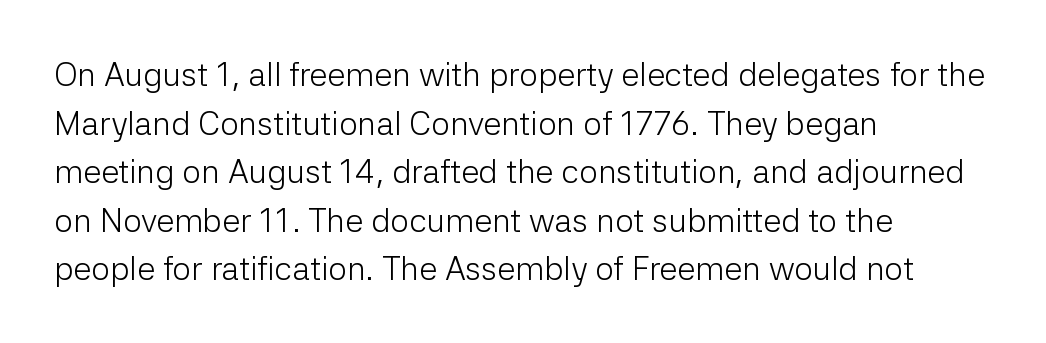
Does the type have serifs? No, each stem ends abruptly. The glyphs are unaccompanied by any horizontal stroke below them. The paragraph has a hard left edge and a soft right edge. Look at the tracking — it's just the regular setting, nothing added. Caption: face not bold, strokes unweighted. Regular leading.
